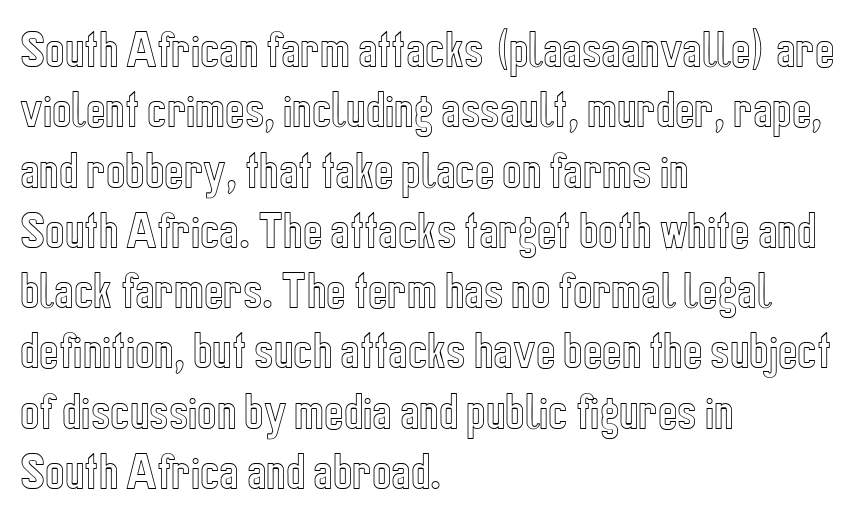
The image shows 41 px condensed type, upright; set left-aligned, normal line spacing (1.47x), normal letter spacing, not underlined; a medium x-height.
